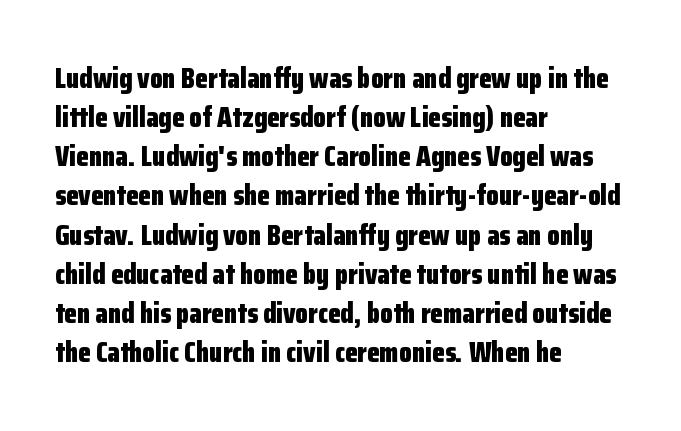
Q: Is the text bold? A: Yes.
Q: Is the text italic (slanted)? A: No, it is upright.
Q: Is the typeface a serif or a sans-serif typeface? A: Sans-serif.
Q: Is the text underlined? A: No.
Q: How is the paragraph aligned? A: Left-aligned.
Q: Is the spacing between letters normal or unusually wide? A: Normal.
Q: Is the spacing between lines tight, normal or loose? A: Normal.
Q: Width (condensed, normal, or wide)? A: Condensed.
Q: Stroke contrast? A: Low.
Q: x-height? A: Medium.
Q: Monospaced? A: No.
